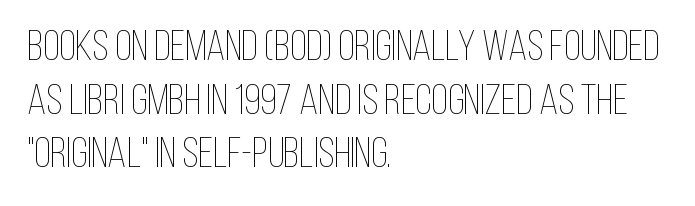
{"italic": "no", "bold": "no", "weight": "thin", "width": "condensed", "stroke_contrast": "low", "x_height": "large", "monospaced": "no", "underline": "no", "align": "left", "line_spacing": "normal", "line_spacing_ratio": 1.25, "letter_spacing": "normal", "letter_spacing_em": 0.0, "glyph_px": 43}
